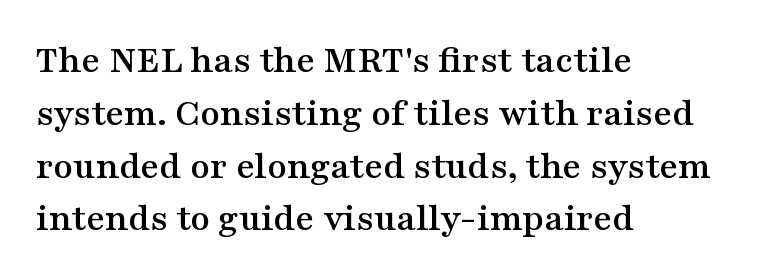
Q: Is the text italic (slanted)? A: No, it is upright.
Q: Is the typeface a serif or a sans-serif typeface? A: Serif.
Q: Is the text underlined? A: No.
Q: How is the paragraph aligned? A: Left-aligned.
Q: Is the spacing between letters normal or unusually wide? A: Normal.
Q: Is the spacing between lines tight, normal or loose? A: Normal.
Q: Width (condensed, normal, or wide)? A: Wide.
Q: Stroke contrast? A: Medium.
Q: x-height? A: Medium.
Q: Monospaced? A: No.
